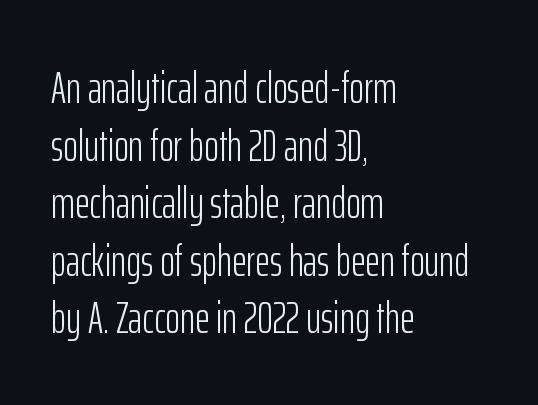
{"serif": "no", "italic": "no", "bold": "no", "weight": "light", "width": "condensed", "stroke_contrast": "low", "x_height": "medium", "monospaced": "no", "underline": "no", "align": "left", "line_spacing": "normal", "line_spacing_ratio": 1.28, "letter_spacing": "normal", "letter_spacing_em": 0.0, "glyph_px": 45}
